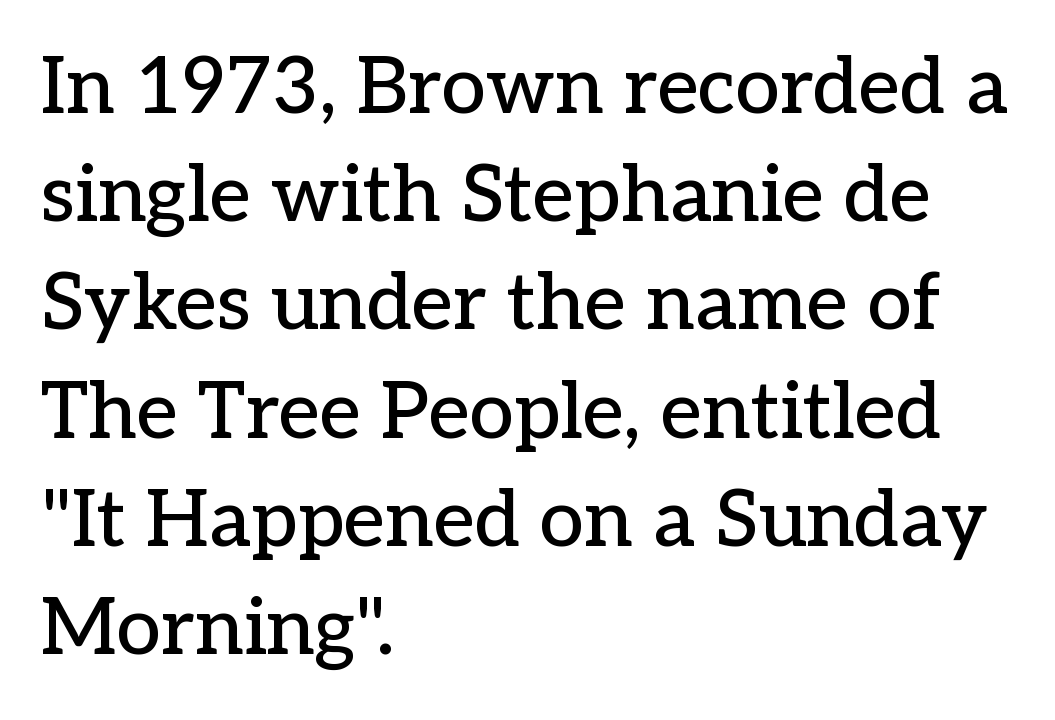
The image shows 79 px serif type, upright; set left-aligned, normal line spacing (1.37x), normal letter spacing, not underlined; low stroke contrast and a medium x-height.
